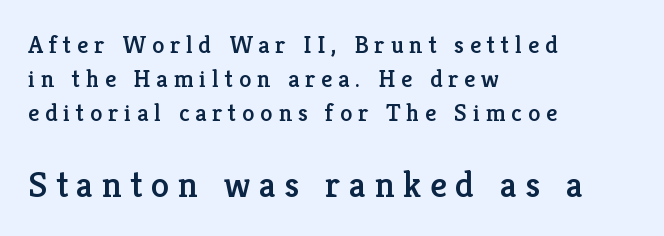
The image shows 37 px serif type, upright; set left-aligned, normal line spacing (1.36x), unusually wide letter spacing (+0.23 em), not underlined; the second (bottom) block is 1.48x larger; low stroke contrast and a medium x-height.
